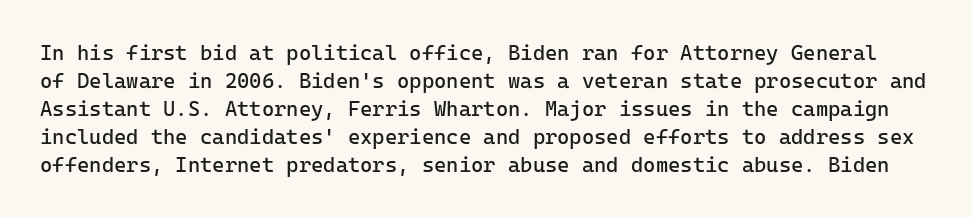
Q: Is the text bold? A: No.
Q: Is the text italic (slanted)? A: No, it is upright.
Q: Is the text underlined? A: No.
Q: Is the spacing between letters normal or unusually wide? A: Normal.
Q: Is the spacing between lines tight, normal or loose? A: Normal.
